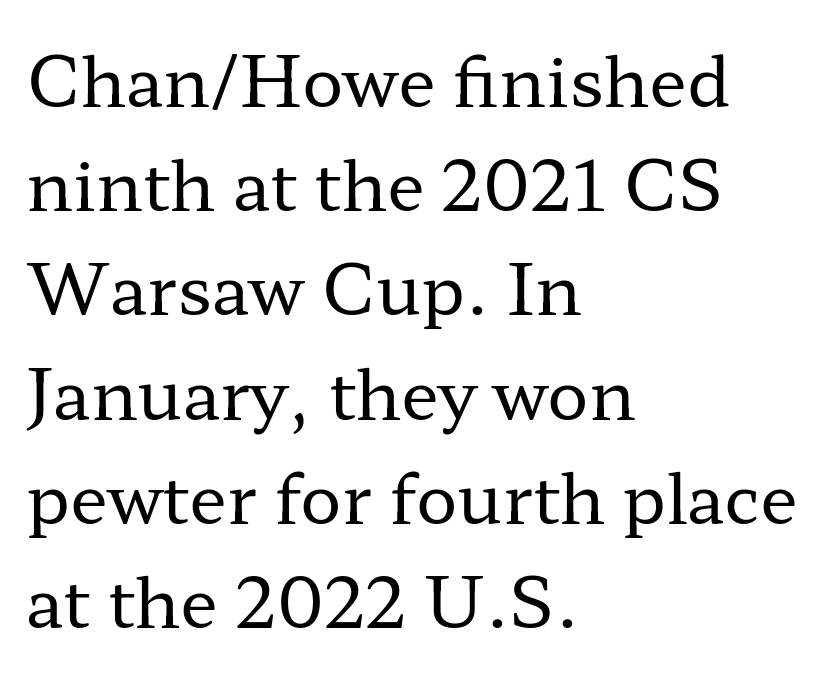
Q: Is the text bold? A: No.
Q: Is the text italic (slanted)? A: No, it is upright.
Q: Is the typeface a serif or a sans-serif typeface? A: Serif.
Q: Is the text underlined? A: No.
Q: How is the paragraph aligned? A: Left-aligned.
Q: Is the spacing between letters normal or unusually wide? A: Normal.
Q: Is the spacing between lines tight, normal or loose? A: Normal.
Q: Width (condensed, normal, or wide)? A: Wide.
Q: Stroke contrast? A: Low.
Q: x-height? A: Medium.
Q: Monospaced? A: No.
